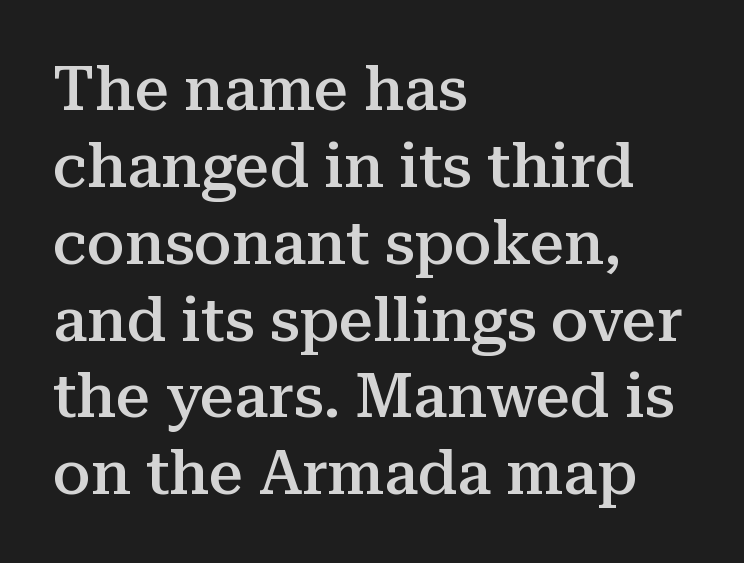
The image shows 61 px semibold serif type, upright; set left-aligned, normal line spacing (1.26x), normal letter spacing, not underlined; medium stroke contrast and a medium x-height.
